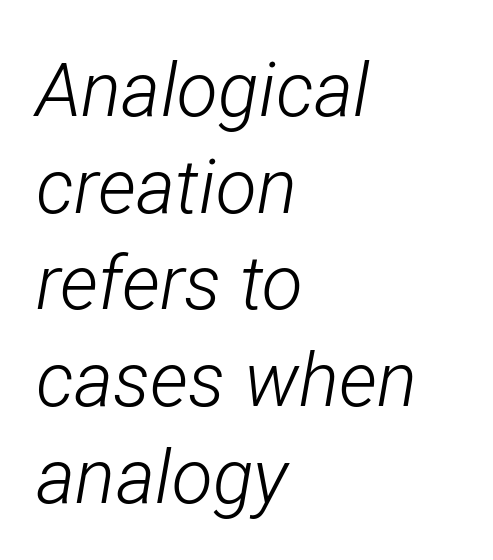
The image shows 75 px light, condensed type, italic (leaning right); set left-aligned, normal line spacing (1.29x), normal letter spacing, not underlined; low stroke contrast and a medium x-height.
